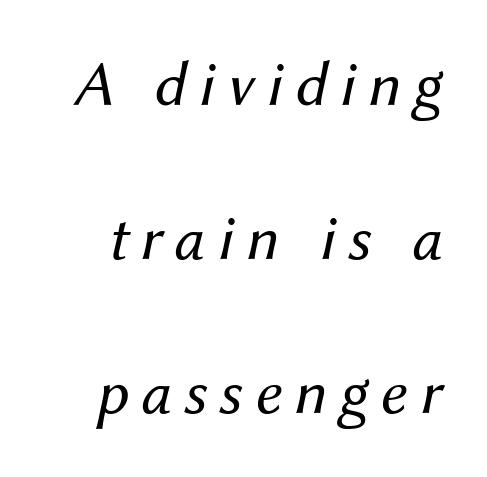
{"italic": "yes", "lean": "right", "slant_degrees": 12, "bold": "no", "weight": "regular", "width": "normal", "stroke_contrast": "medium", "x_height": "medium", "monospaced": "no", "underline": "no", "line_spacing": "loose", "line_spacing_ratio": 2.41, "glyph_px": 64}
